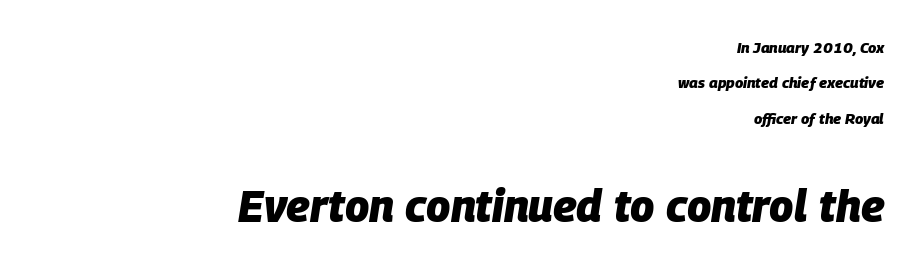
The glyphs look as if they've been sheared to an angle. The rendering keeps characters at their native spacing. Chunky letters — that's bold for sure. Visually the block forms a straight wall on the right and a jagged coastline on the left. The line-height multiplier appears high, well above default. Varying glyph widths throughout — classic text-font behaviour.
